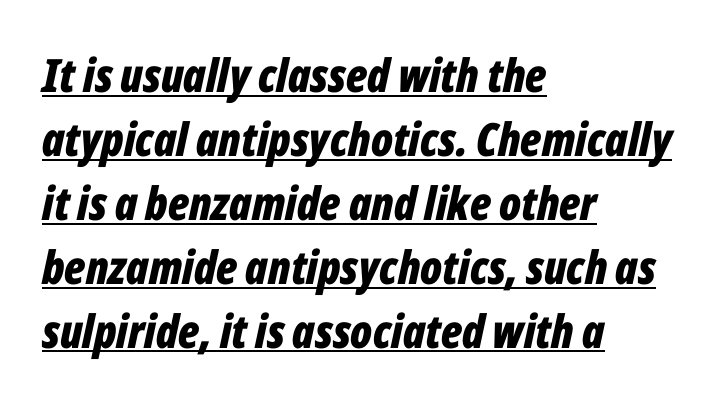
Q: Is the text bold? A: Yes.
Q: Is the text italic (slanted)? A: Yes, it leans right by about 12 degrees.
Q: Is the text underlined? A: Yes.
Q: How is the paragraph aligned? A: Left-aligned.
Q: Is the spacing between letters normal or unusually wide? A: Normal.
Q: Is the spacing between lines tight, normal or loose? A: Normal.
Q: Width (condensed, normal, or wide)? A: Condensed.
Q: Stroke contrast? A: Low.
Q: x-height? A: Medium.
Q: Monospaced? A: No.
